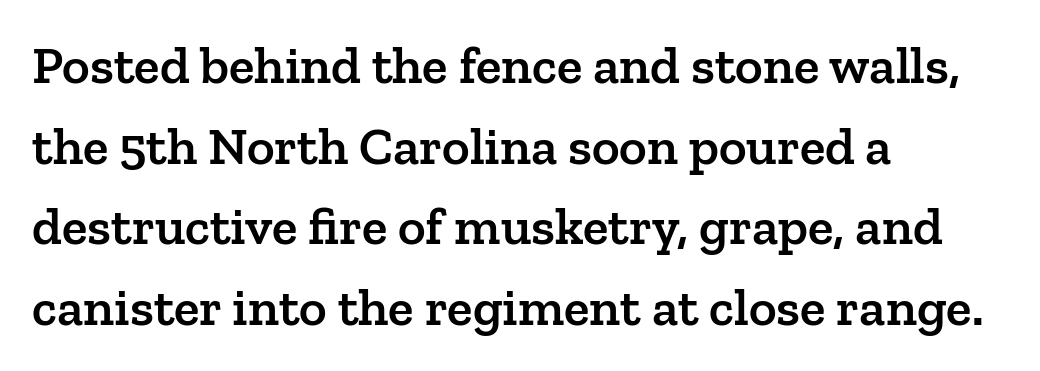
Notice the strokes are somewhat thickened but not fully heavy: this is a semibold. Baseline-to-baseline distance is the conventional proportion of letter height. Italic? Not at all — the glyphs are vertical. The strip under each line holds only bare page. The glyphs in this specimen are seriffed. The gaps between neighbouring characters are ordinary and unremarkable.
